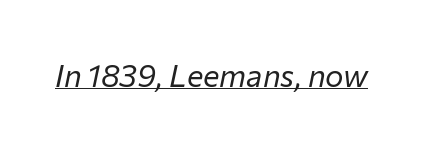
This is oblique type, the kind used for emphasis or titles. Beneath each row of characters lies a ruled line. No letter is thick-stroked: the sample isn't bold. Caption: standard tracking, unaltered. A typesetter would call this proportional, since set widths differ per character.
